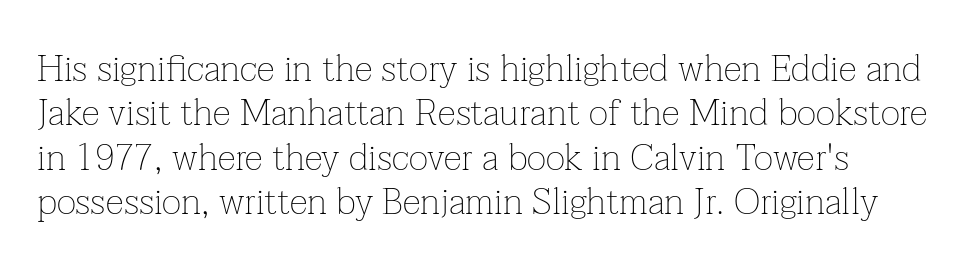
Varying glyph widths throughout — classic text-font behaviour. A student would call this left alignment; a typographer would say flush left, rag right. Type without underlining. The rendering shows small feet on the letterforms — a serif design. Style check: upright.
